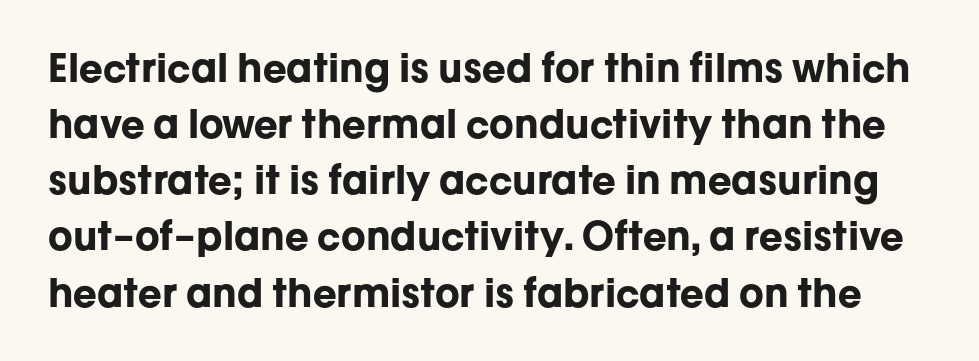
{"serif": "no", "italic": "no", "bold": "yes", "weight": "bold", "width": "normal", "stroke_contrast": "low", "x_height": "medium", "monospaced": "no", "underline": "no", "line_spacing": "normal", "line_spacing_ratio": 1.44, "letter_spacing": "normal", "letter_spacing_em": 0.0, "glyph_px": 39}
